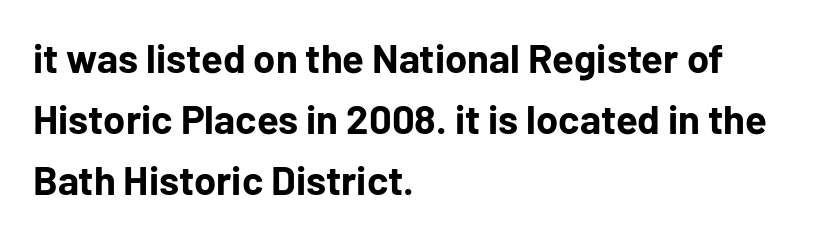
The image shows 40 px bold sans-serif type, upright; set left-aligned, normal line spacing (1.52x), normal letter spacing, not underlined; low stroke contrast and a medium x-height.
